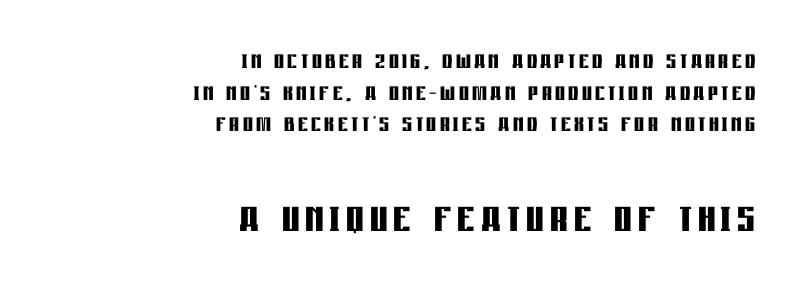
Glance below the letters and you will spot only blank space. Every letter is thick-stroked: bold, no question. A typesetter would call this proportional, since set widths differ per character. Two sizes are in play, and the larger belongs to the second block. Notice how the stems are strictly vertical — no italics here.
